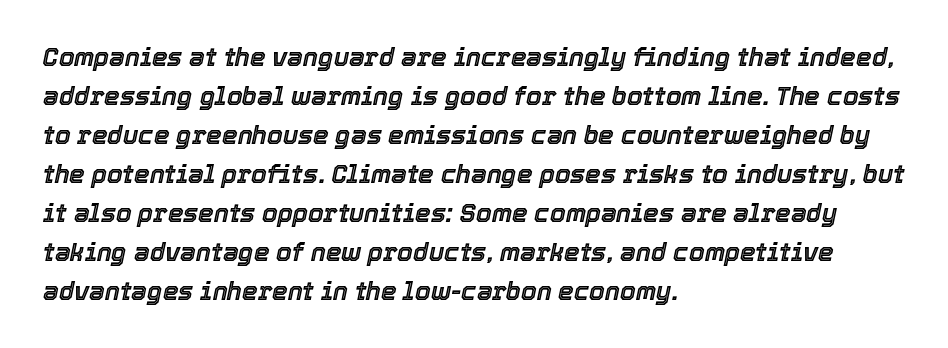
The image shows 25 px text type, italic (leaning right); set left-aligned, normal line spacing (1.56x), normal letter spacing, not underlined.
